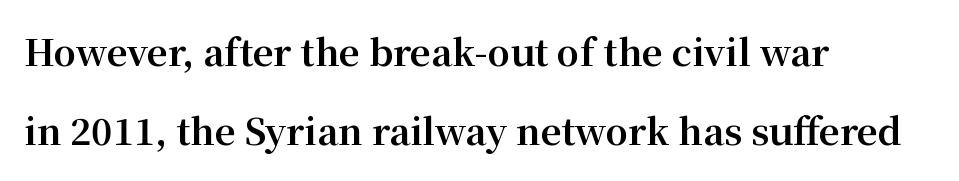
{"serif": "yes", "italic": "no", "bold": "yes", "weight": "bold", "width": "normal", "stroke_contrast": "medium", "x_height": "medium", "monospaced": "no", "underline": "no", "align": "left", "line_spacing": "loose", "line_spacing_ratio": 2.2, "letter_spacing": "normal", "letter_spacing_em": 0.0, "glyph_px": 36}
